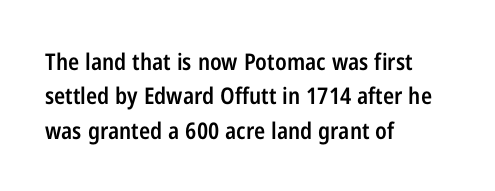
The image shows 23 px text type, upright; set left-aligned, normal line spacing (1.49x), normal letter spacing, not underlined.
